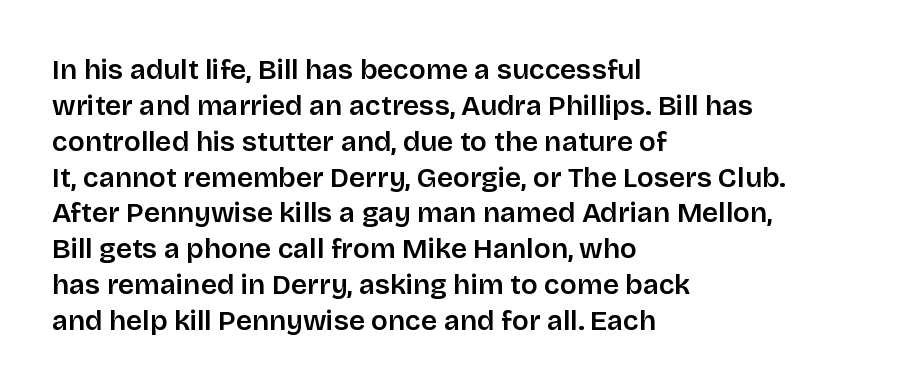
Q: Is the text italic (slanted)? A: No, it is upright.
Q: Is the typeface a serif or a sans-serif typeface? A: Sans-serif.
Q: Is the text underlined? A: No.
Q: How is the paragraph aligned? A: Left-aligned.
Q: Is the spacing between letters normal or unusually wide? A: Normal.
Q: Is the spacing between lines tight, normal or loose? A: Normal.
Q: Width (condensed, normal, or wide)? A: Normal.
Q: Stroke contrast? A: Low.
Q: x-height? A: Large.
Q: Monospaced? A: No.
